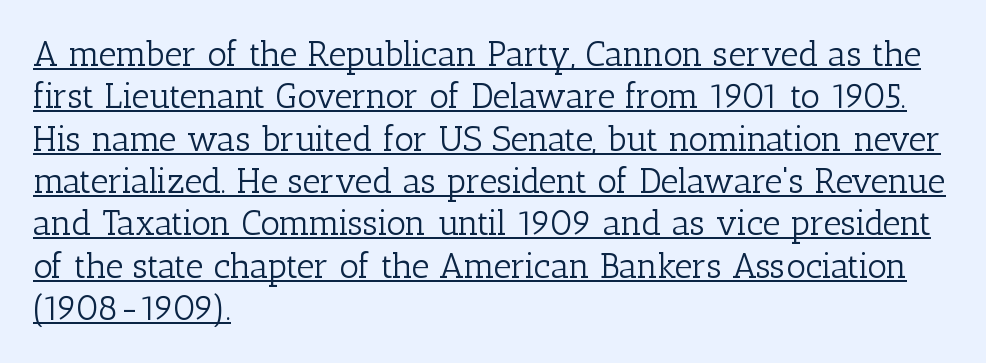
Q: Is the text bold? A: No.
Q: Is the text italic (slanted)? A: No, it is upright.
Q: Is the typeface a serif or a sans-serif typeface? A: Serif.
Q: Is the text underlined? A: Yes.
Q: How is the paragraph aligned? A: Left-aligned.
Q: Is the spacing between letters normal or unusually wide? A: Normal.
Q: Width (condensed, normal, or wide)? A: Normal.
Q: Stroke contrast? A: Low.
Q: x-height? A: Medium.
Q: Monospaced? A: No.
